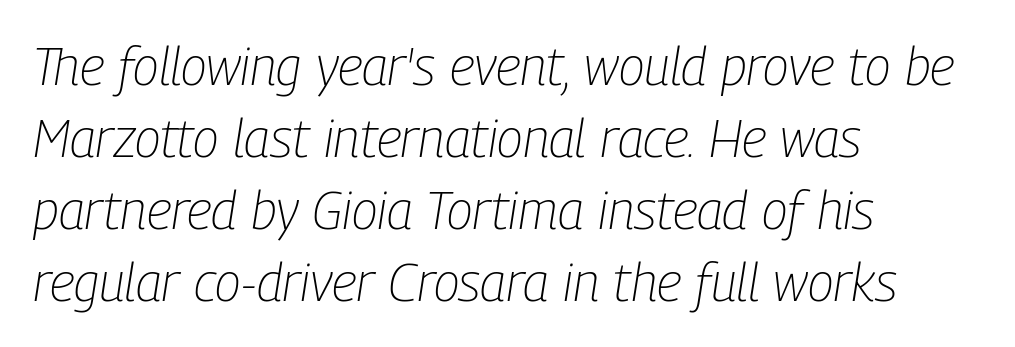
Q: Is the text bold? A: No.
Q: Is the text italic (slanted)? A: Yes, it leans right by about 9 degrees.
Q: Is the text underlined? A: No.
Q: How is the paragraph aligned? A: Left-aligned.
Q: Is the spacing between letters normal or unusually wide? A: Normal.
Q: Is the spacing between lines tight, normal or loose? A: Normal.
Q: Width (condensed, normal, or wide)? A: Condensed.
Q: Stroke contrast? A: Low.
Q: x-height? A: Medium.
Q: Monospaced? A: No.
